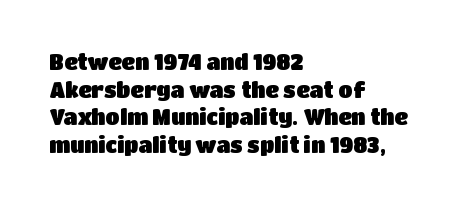
Q: Is the text italic (slanted)? A: No, it is upright.
Q: Is the text underlined? A: No.
Q: How is the paragraph aligned? A: Left-aligned.
Q: Is the spacing between letters normal or unusually wide? A: Normal.
Q: Is the spacing between lines tight, normal or loose? A: Normal.
